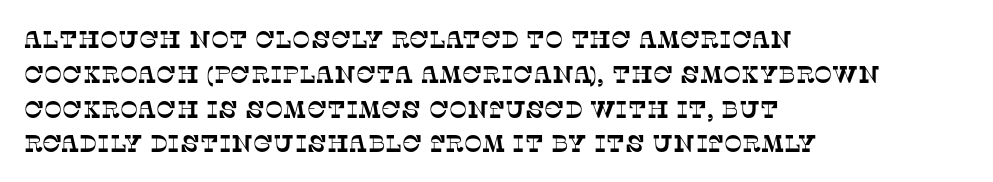
Q: Is the text underlined? A: No.
Q: How is the paragraph aligned? A: Left-aligned.
Q: Is the spacing between letters normal or unusually wide? A: Normal.
Q: Is the spacing between lines tight, normal or loose? A: Normal.
